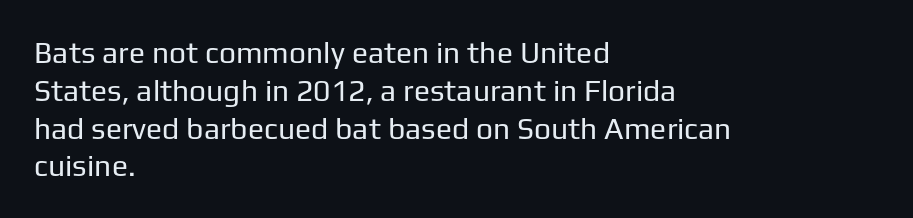
The image shows 30 px regular-weight sans-serif type, upright; set left-aligned, normal line spacing (1.26x), normal letter spacing, not underlined; low stroke contrast and a medium x-height.
